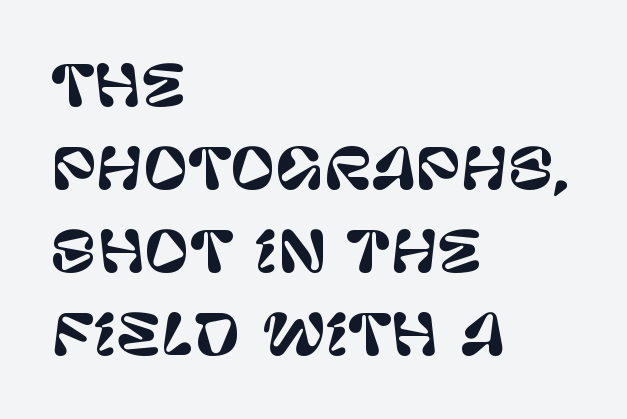
{"serif": "no", "width": "normal", "stroke_contrast": "low", "x_height": "large", "monospaced": "no", "underline": "no", "align": "left", "line_spacing": "normal", "line_spacing_ratio": 1.51, "letter_spacing": "normal", "letter_spacing_em": 0.0, "glyph_px": 55}
